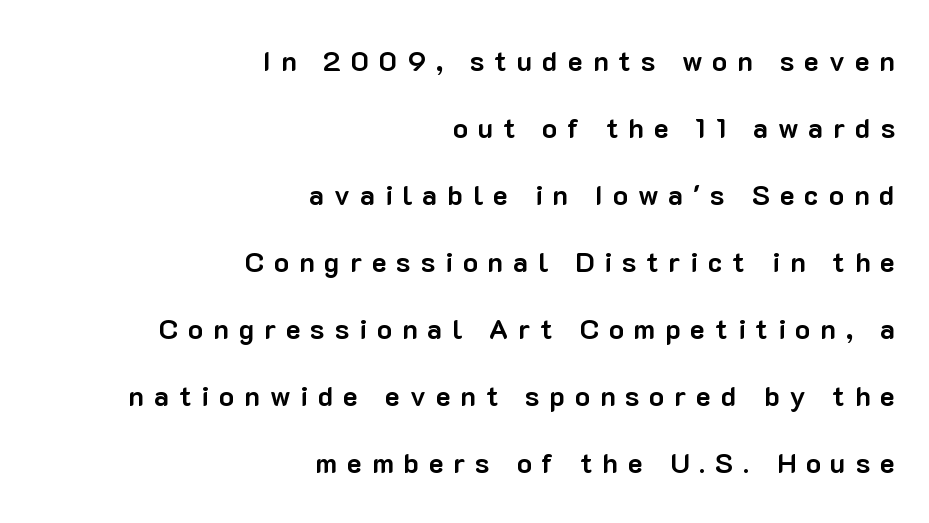
Bold? Absolutely — the strokes are thick and heavy. Style check: upright. The gap between lines stays unmarked. The font family rendered here belongs to the sans-serif group. Short note: letters widely spaced. The passage shown is typed in a proportional face where columns would drift.
